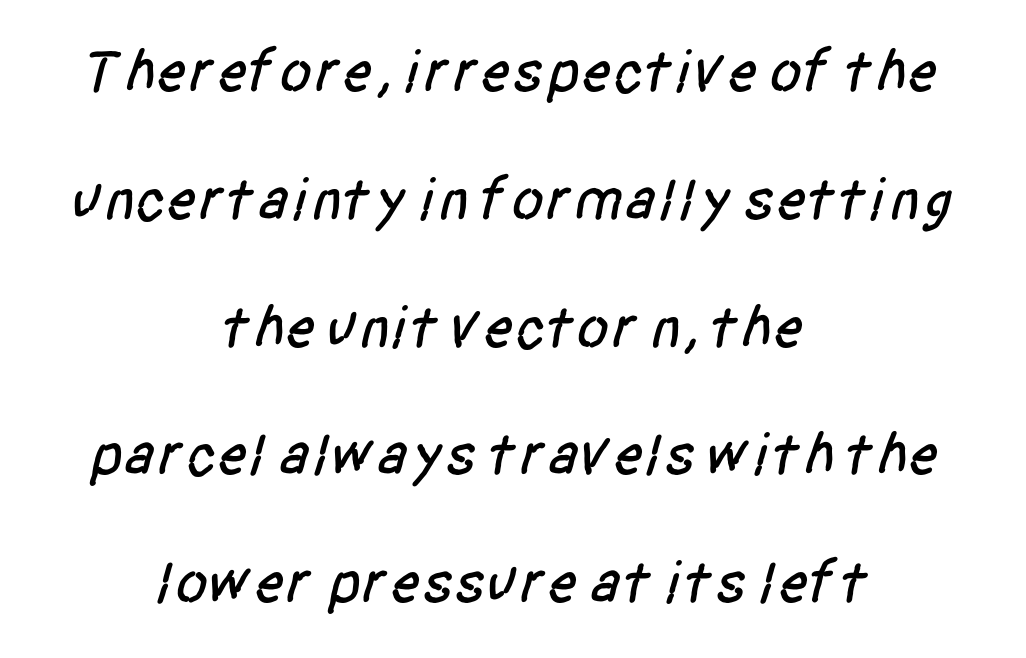
Q: Is the typeface a serif or a sans-serif typeface? A: Sans-serif.
Q: Is the text underlined? A: No.
Q: How is the paragraph aligned? A: Centered.
Q: Is the spacing between letters normal or unusually wide? A: Normal.
Q: Is the spacing between lines tight, normal or loose? A: Loose.
Q: Width (condensed, normal, or wide)? A: Condensed.
Q: Stroke contrast? A: Low.
Q: x-height? A: Large.
Q: Monospaced? A: No.
